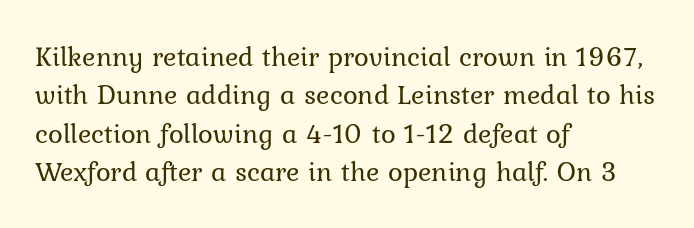
Think standard paragraph weight, or any step lighter than that. Serifs: yes, visible at the terminals of the letterforms. Do the characters align in a grid? No, the font is proportional. Casual observation: everything's shoved over to the left. The type is set solid horizontally, with unmodified tracking.
